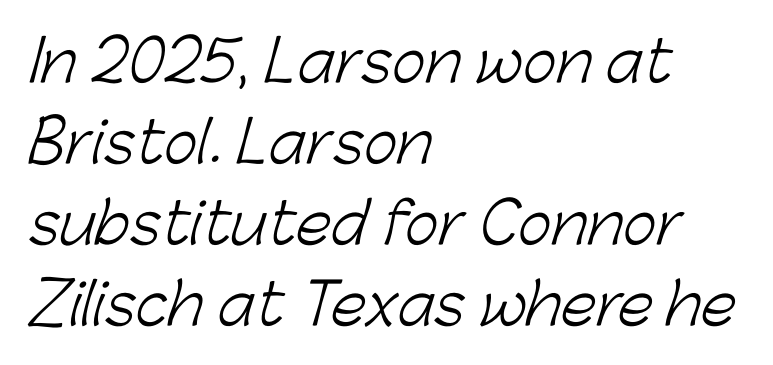
The font family rendered here belongs to the sans-serif group. A student would call this left alignment; a typographer would say flush left, rag right. You could call the tracking neutral — neither tight nor loose. Vertical stems look standard width or narrower in stroke.
